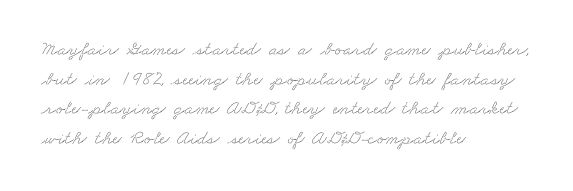
The image shows 20 px text type; set left-aligned, normal line spacing (1.48x), normal letter spacing, not underlined.
